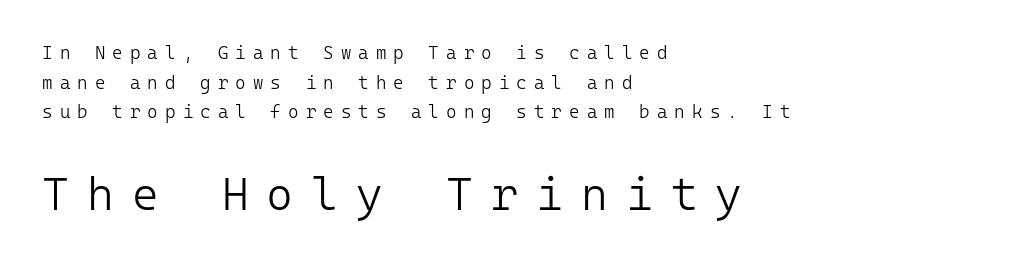
Note the uniform advance width — an 'i' takes as much space as an 'm'. Nothing sits at the stroke ends, so this counts as sans-serif. The letters look calm and open, with moderate or lighter stems. The line-height multiplier appears to be the usual default. Observe the wide spacing: letters keep a clear distance from each other.
